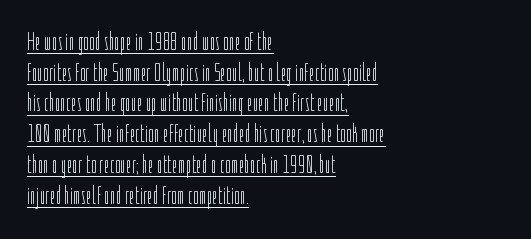
{"italic": "no", "bold": "no", "underline": "yes", "align": "left", "line_spacing_ratio": 1.23, "letter_spacing": "normal", "letter_spacing_em": 0.0, "glyph_px": 25}
